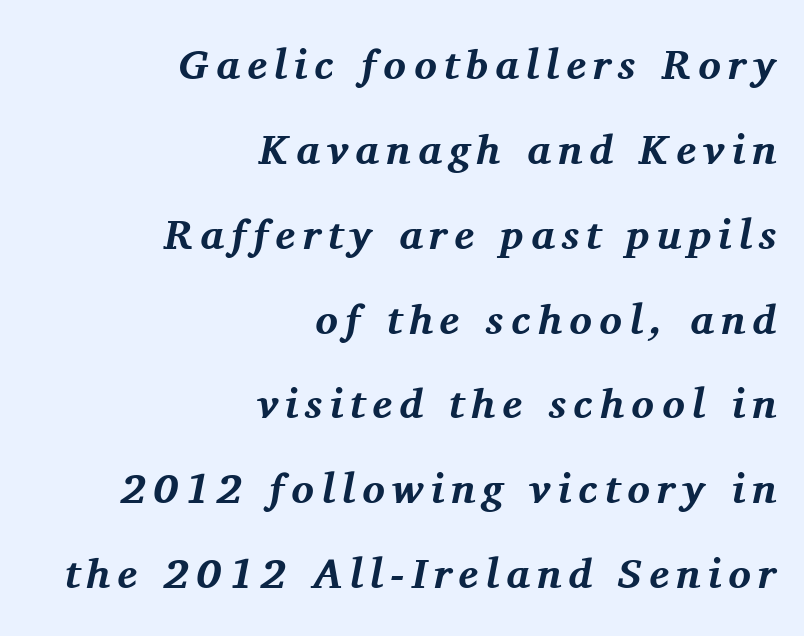
Q: Is the text bold? A: Yes.
Q: Is the text italic (slanted)? A: Yes, it leans right by about 11 degrees.
Q: Is the typeface a serif or a sans-serif typeface? A: Serif.
Q: Is the text underlined? A: No.
Q: How is the paragraph aligned? A: Right-aligned.
Q: Is the spacing between lines tight, normal or loose? A: Loose.
Q: Width (condensed, normal, or wide)? A: Normal.
Q: Stroke contrast? A: Medium.
Q: x-height? A: Medium.
Q: Monospaced? A: No.
